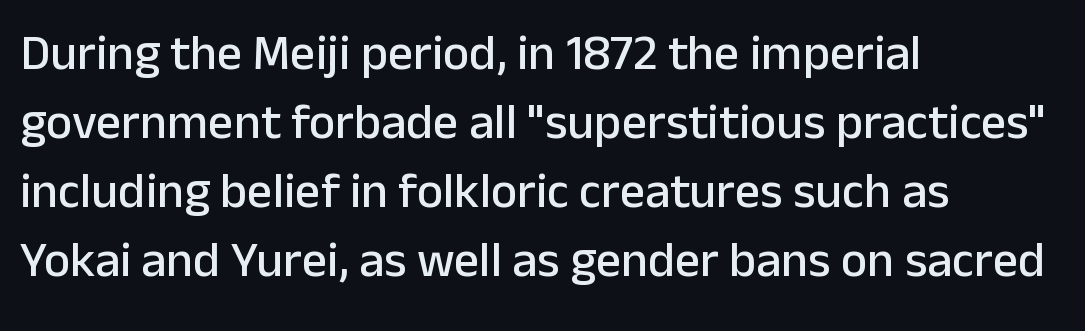
{"serif": "no", "italic": "no", "width": "normal", "stroke_contrast": "low", "x_height": "medium", "monospaced": "no", "underline": "no", "align": "left", "line_spacing": "normal", "line_spacing_ratio": 1.38, "letter_spacing": "normal", "letter_spacing_em": 0.0, "glyph_px": 50}
